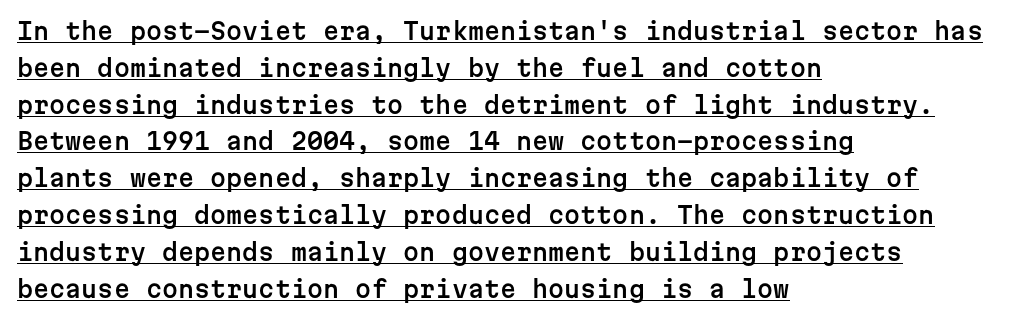
Q: Is the text italic (slanted)? A: No, it is upright.
Q: Is the text underlined? A: Yes.
Q: How is the paragraph aligned? A: Left-aligned.
Q: Is the spacing between letters normal or unusually wide? A: Normal.
Q: Is the spacing between lines tight, normal or loose? A: Normal.
